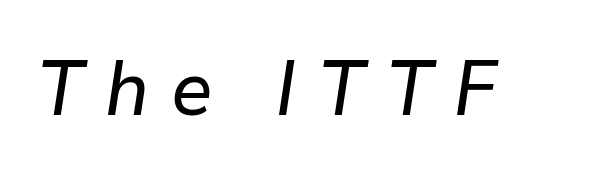
The image shows 77 px text type, italic (leaning right); set unusually wide letter spacing (+0.28 em), not underlined; low stroke contrast and a medium x-height.
